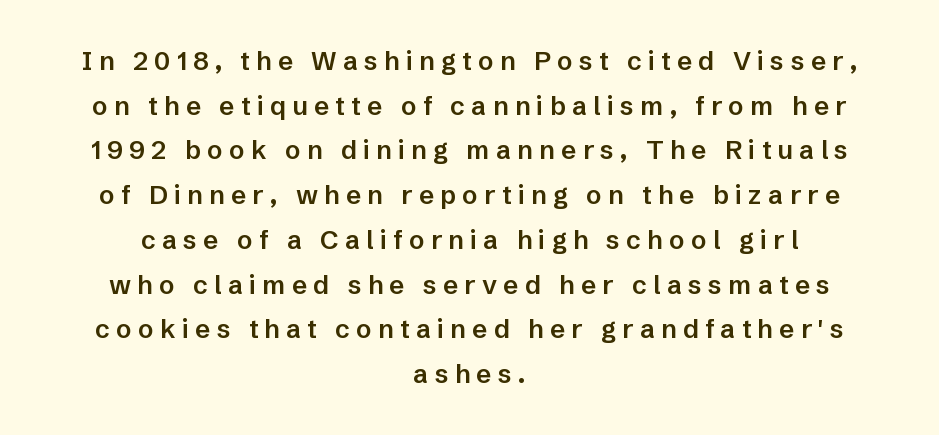
{"italic": "no", "bold": "semi", "underline": "no", "align": "center", "line_spacing_ratio": 1.72, "letter_spacing": "wide", "letter_spacing_em": 0.24, "glyph_px": 26}
